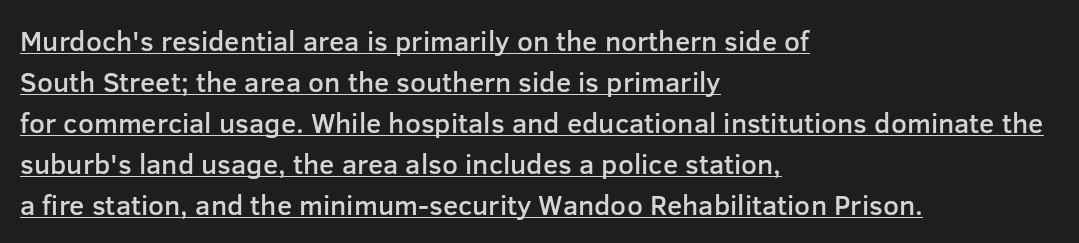
This sample uses a sans-serif face. Compared with typical body copy, the letter spacing here is the same. Short and long lines alike share a common starting point at left. A normal amount of white space separates one row of letters from the next. Caption: lettering with a line underneath.
